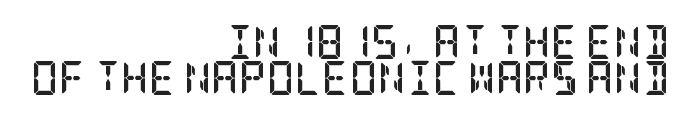
The image shows 34 px semibold, condensed serif type, upright; set right-aligned, tight line spacing (1.07x), normal letter spacing, not underlined; low stroke contrast and a large x-height.
